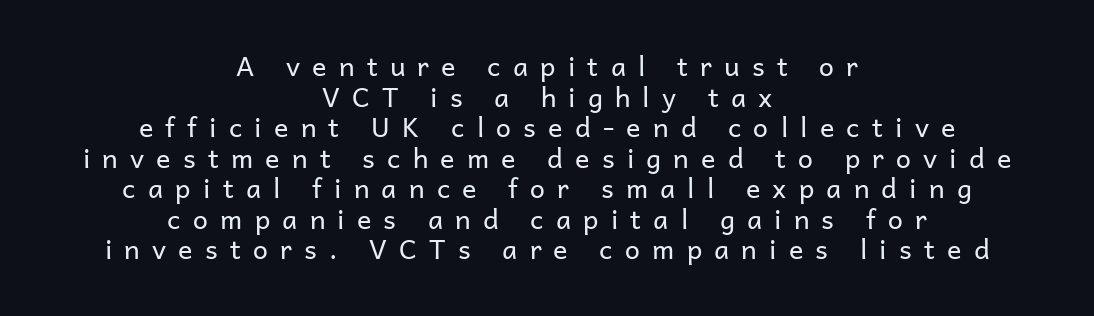
The image shows 27 px text type, upright; set centered, tight line spacing (1.13x), unusually wide letter spacing (+0.45 em), not underlined.
